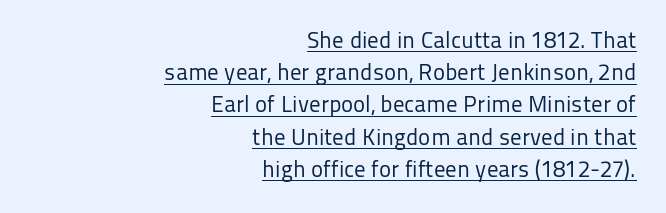
The image shows 23 px text type, upright; set right-aligned, normal line spacing (1.4x), normal letter spacing, underlined.
